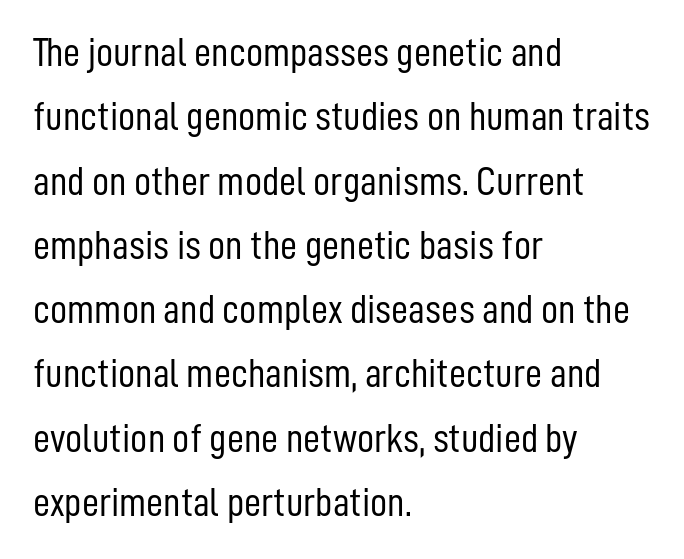
The image shows 42 px light, condensed sans-serif type, upright; set left-aligned, normal line spacing (1.53x), normal letter spacing, not underlined; low stroke contrast and a medium x-height.
